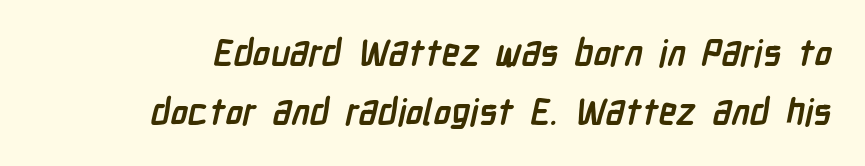
Q: Is the text bold? A: Yes.
Q: Is the typeface a serif or a sans-serif typeface? A: Sans-serif.
Q: Is the text underlined? A: No.
Q: Is the spacing between letters normal or unusually wide? A: Normal.
Q: Is the spacing between lines tight, normal or loose? A: Normal.
Q: Width (condensed, normal, or wide)? A: Condensed.
Q: Stroke contrast? A: Low.
Q: x-height? A: Medium.
Q: Monospaced? A: No.
